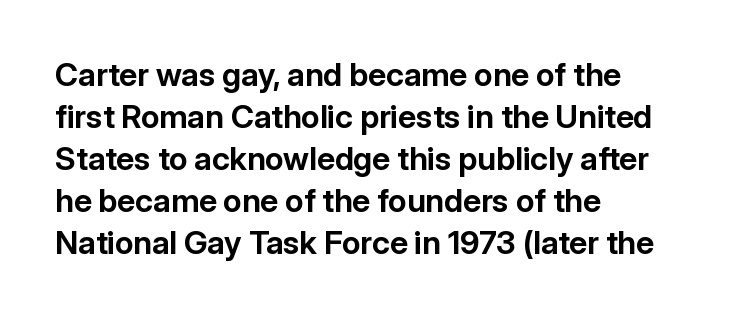
{"serif": "no", "italic": "no", "bold": "yes", "weight": "bold", "width": "normal", "stroke_contrast": "low", "x_height": "medium", "monospaced": "no", "underline": "no", "align": "left", "line_spacing": "normal", "line_spacing_ratio": 1.31, "letter_spacing": "normal", "letter_spacing_em": 0.0, "glyph_px": 32}
